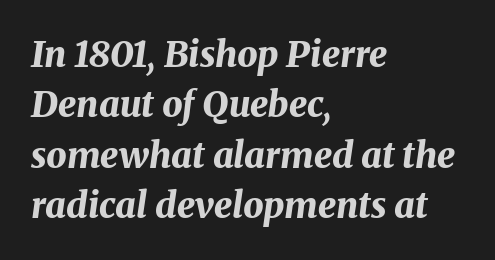
The image shows 36 px bold type, italic (leaning right); set left-aligned, normal line spacing (1.4x), normal letter spacing, not underlined; medium stroke contrast and a medium x-height.
